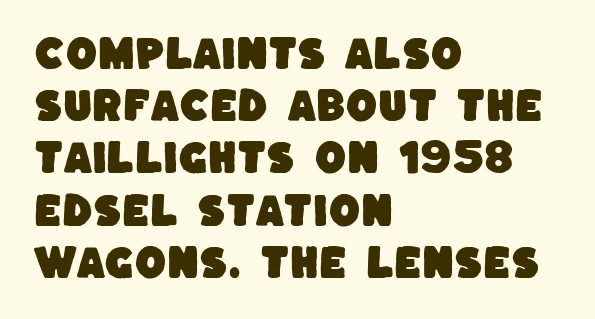
The image shows 36 px sans-serif type; set left-aligned, normal line spacing (1.45x), normal letter spacing, not underlined; low stroke contrast and a large x-height.
